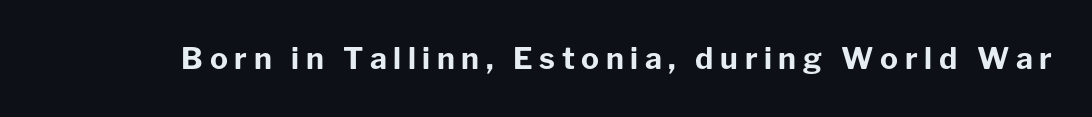
Q: Is the text bold? A: Yes.
Q: Is the text italic (slanted)? A: No, it is upright.
Q: Is the typeface a serif or a sans-serif typeface? A: Sans-serif.
Q: Is the text underlined? A: No.
Q: Is the spacing between letters normal or unusually wide? A: Unusually wide.
Q: Width (condensed, normal, or wide)? A: Normal.
Q: Stroke contrast? A: Low.
Q: x-height? A: Medium.
Q: Monospaced? A: No.
